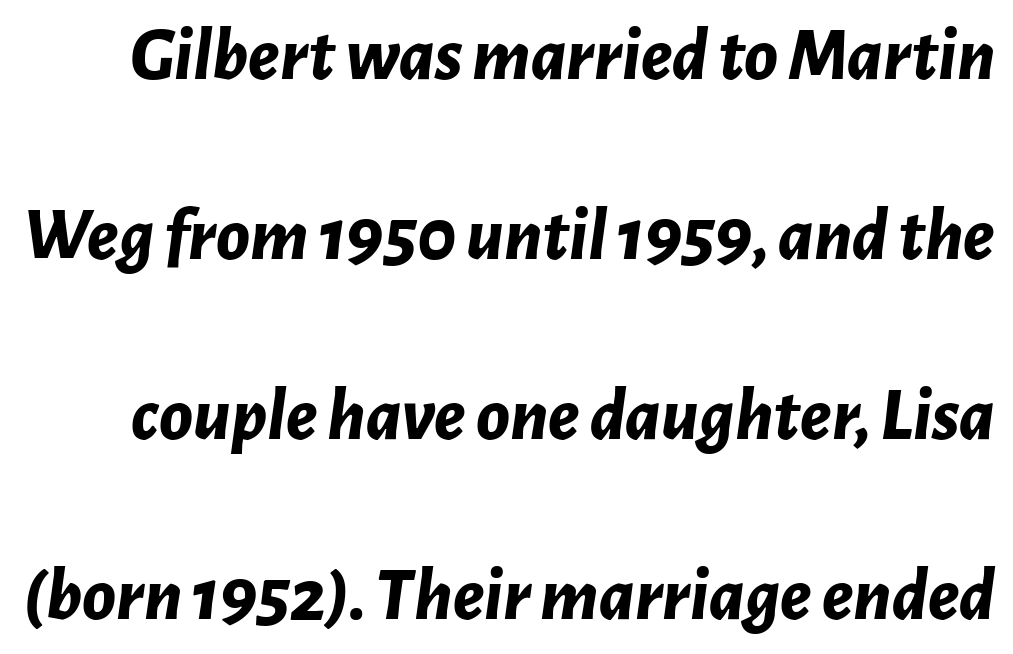
The image shows 76 px bold type, italic (leaning right); set loose line spacing (2.37x), normal letter spacing, not underlined; low stroke contrast and a medium x-height.
